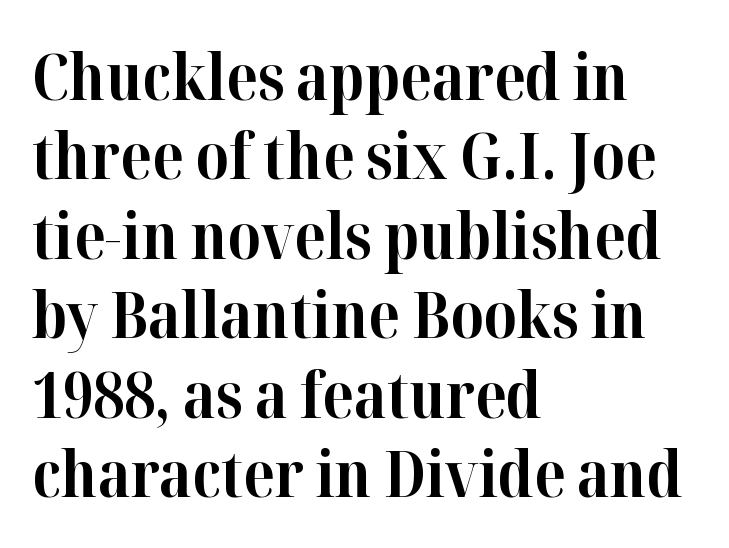
{"serif": "yes", "italic": "no", "bold": "yes", "weight": "bold", "width": "normal", "stroke_contrast": "high", "x_height": "medium", "monospaced": "no", "underline": "no", "align": "left", "line_spacing": "normal", "line_spacing_ratio": 1.26, "letter_spacing": "normal", "letter_spacing_em": 0.0, "glyph_px": 63}
